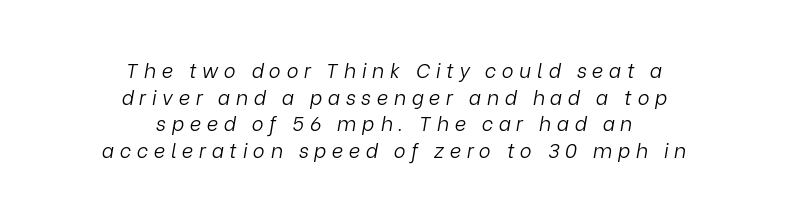
Think standard paragraph weight, or any step lighter than that. The lines in this sample share a center point and differ in where they start and stop. A normal amount of white space separates one row of letters from the next. In terms of letterspacing, this is a distinctly airy, spread setting. Underlining? Definitely not there.
